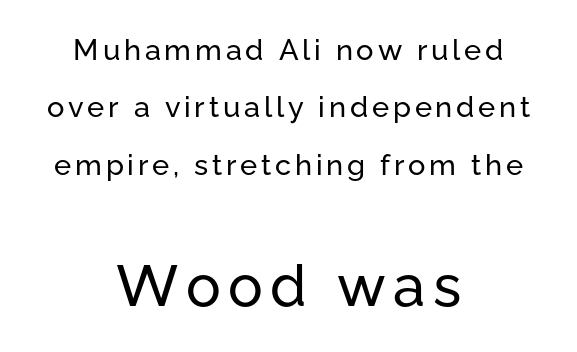
Q: Is the text italic (slanted)? A: No, it is upright.
Q: Is the typeface a serif or a sans-serif typeface? A: Sans-serif.
Q: Is the text underlined? A: No.
Q: How is the paragraph aligned? A: Centered.
Q: Is the spacing between lines tight, normal or loose? A: Loose.
Q: Which block of text is set in a larger size, the first (top) or the second (bottom)? A: The second (bottom) one.
Q: Width (condensed, normal, or wide)? A: Normal.
Q: Stroke contrast? A: Low.
Q: x-height? A: Medium.
Q: Monospaced? A: No.
